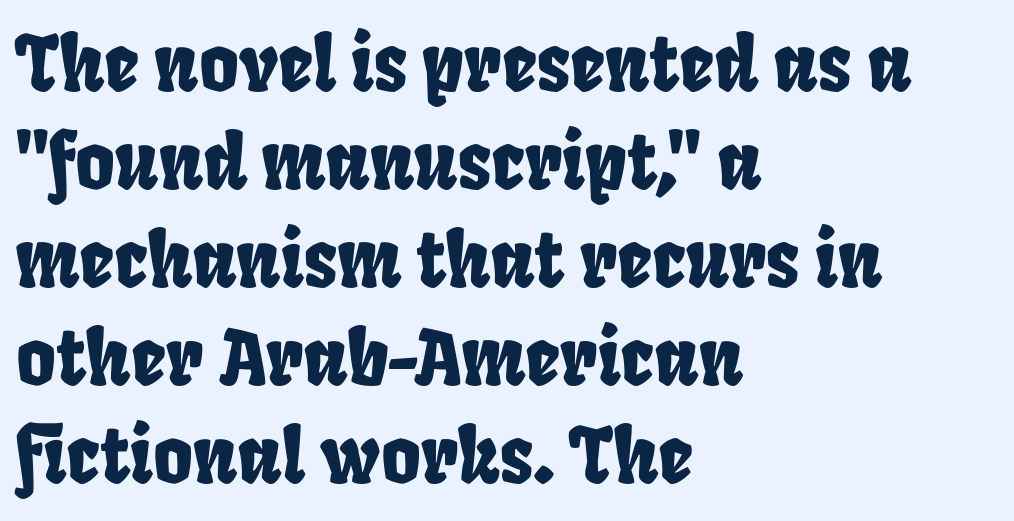
Q: Is the typeface a serif or a sans-serif typeface? A: Sans-serif.
Q: Is the text underlined? A: No.
Q: How is the paragraph aligned? A: Left-aligned.
Q: Is the spacing between letters normal or unusually wide? A: Normal.
Q: Is the spacing between lines tight, normal or loose? A: Normal.
Q: Width (condensed, normal, or wide)? A: Condensed.
Q: Stroke contrast? A: Low.
Q: x-height? A: Large.
Q: Monospaced? A: No.
